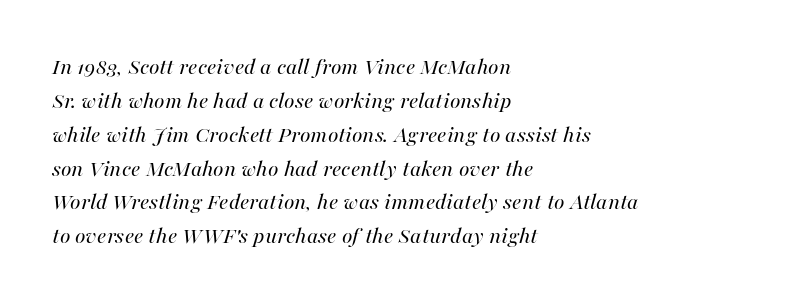
Q: Is the text bold? A: No.
Q: Is the text italic (slanted)? A: Yes, it leans right by about 16 degrees.
Q: Is the text underlined? A: No.
Q: How is the paragraph aligned? A: Left-aligned.
Q: Is the spacing between letters normal or unusually wide? A: Normal.
Q: Is the spacing between lines tight, normal or loose? A: Normal.
